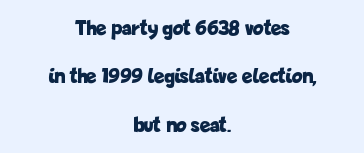
{"italic": "no", "bold": "yes", "underline": "no", "align": "center", "line_spacing": "loose", "line_spacing_ratio": 2.2, "letter_spacing": "normal", "letter_spacing_em": 0.0, "glyph_px": 22}
